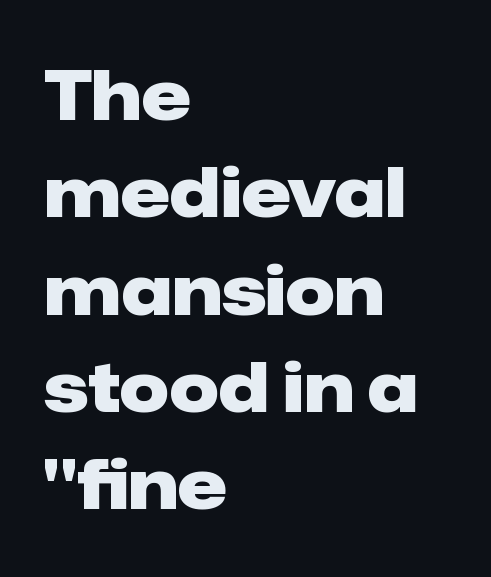
{"serif": "no", "italic": "no", "bold": "yes", "weight": "heavy", "width": "normal", "stroke_contrast": "low", "x_height": "medium", "monospaced": "no", "underline": "no", "align": "left", "line_spacing": "normal", "line_spacing_ratio": 1.41, "letter_spacing": "normal", "letter_spacing_em": 0.0, "glyph_px": 69}
